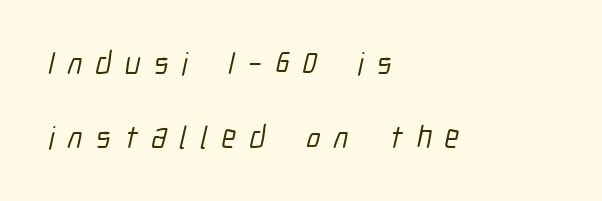
Q: Is the typeface a serif or a sans-serif typeface? A: Sans-serif.
Q: Is the text underlined? A: No.
Q: How is the paragraph aligned? A: Left-aligned.
Q: Is the spacing between letters normal or unusually wide? A: Unusually wide.
Q: Is the spacing between lines tight, normal or loose? A: Loose.
Q: Width (condensed, normal, or wide)? A: Condensed.
Q: Stroke contrast? A: Low.
Q: x-height? A: Medium.
Q: Monospaced? A: No.
